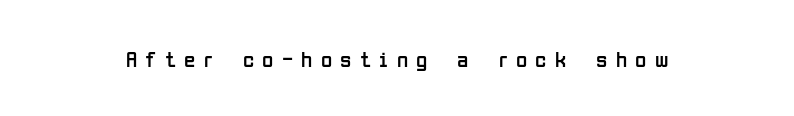
{"italic": "no", "bold": "no", "underline": "no", "letter_spacing": "wide", "letter_spacing_em": 0.36, "glyph_px": 23}
